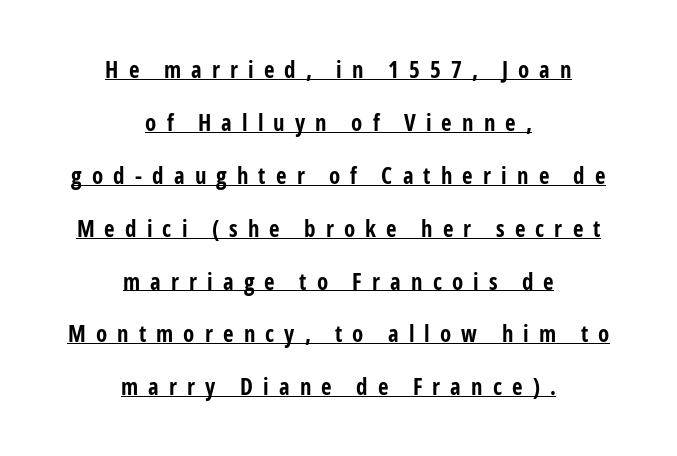
Somebody hit Ctrl+U on this one — the words are underlined. In CSS terms this would be text-align: center. Plenty of ink on the page — the face is bold. The letters stand upright; this is a roman face. Each new line begins a long way beneath the previous one.
